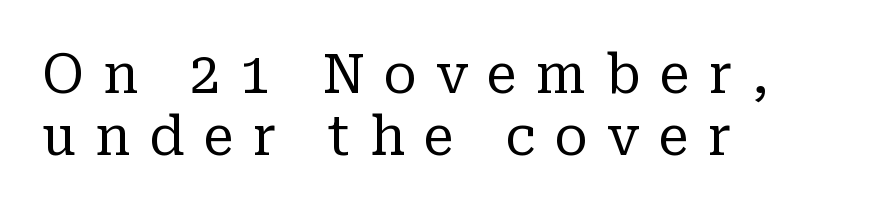
Every stem runs plumb, perpendicular to the baseline. Any mark beneath the type? The region is blank. The space between consecutive lines is stingy. The face used here is rendered with a markedly widened letterfit.
